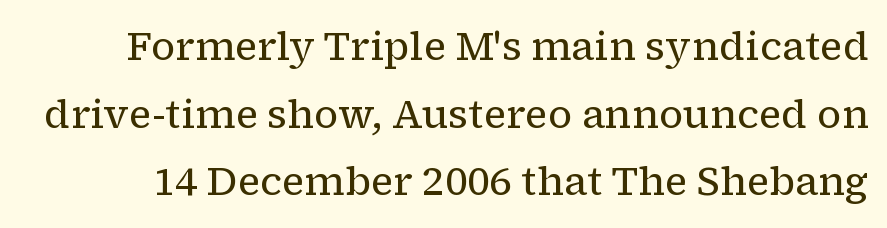
The letters advance in unequal steps, a hallmark of proportional type. A normal amount of white space separates one row of letters from the next. Serifs: yes, visible at the terminals of the letterforms. Tracking here is standard; glyphs follow each other at the usual distance.
